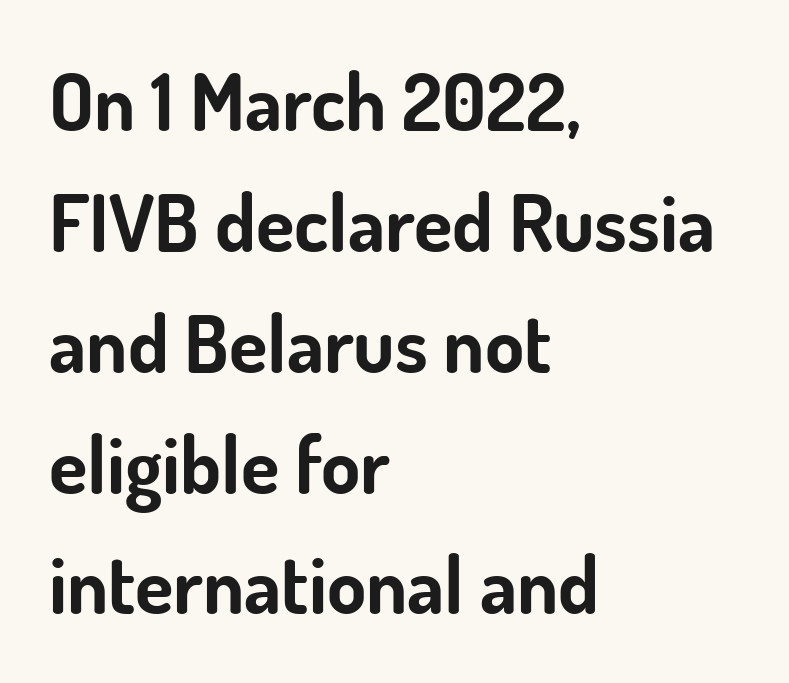
Q: Is the text bold? A: Yes.
Q: Is the text italic (slanted)? A: No, it is upright.
Q: Is the typeface a serif or a sans-serif typeface? A: Sans-serif.
Q: Is the text underlined? A: No.
Q: How is the paragraph aligned? A: Left-aligned.
Q: Is the spacing between letters normal or unusually wide? A: Normal.
Q: Is the spacing between lines tight, normal or loose? A: Normal.
Q: Width (condensed, normal, or wide)? A: Normal.
Q: Stroke contrast? A: Low.
Q: x-height? A: Small.
Q: Monospaced? A: No.
